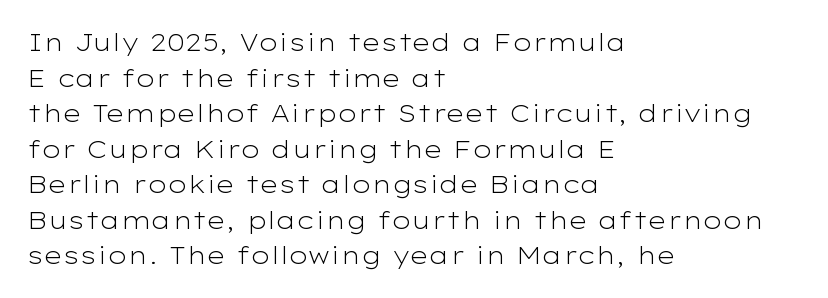
The image shows 24 px text type, upright; set left-aligned, normal line spacing (1.48x), normal letter spacing, not underlined.
